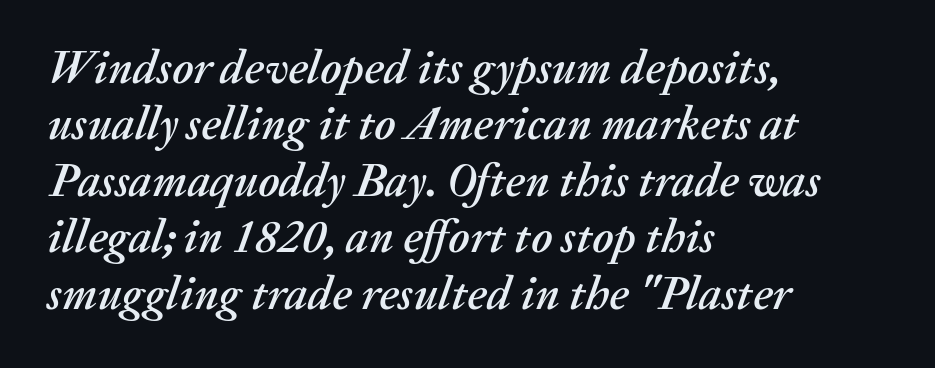
Is the letter spacing exaggerated? No — it looks like the ordinary default. The font's italic variant was chosen for this text. Proportional: the letters do not fall into vertical columns. Line beginnings align vertically; line endings do not. Has an underline been added? It has not.
